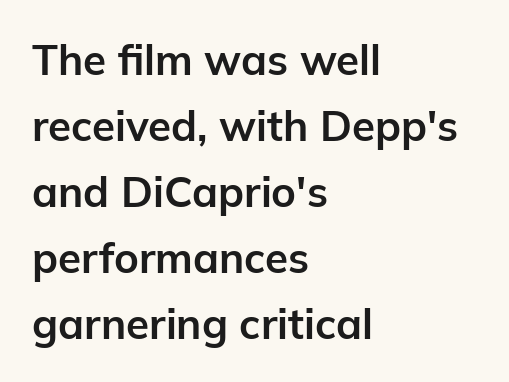
The glyphs are unaccompanied by any horizontal stroke below them. Look at the bottom of the vertical strokes: they stop flat, with no serifs. Italic? Not at all — the glyphs are vertical. How are the letters spaced? Ordinarily, with no added tracking. These words are printed bold, with thick strokes throughout.
